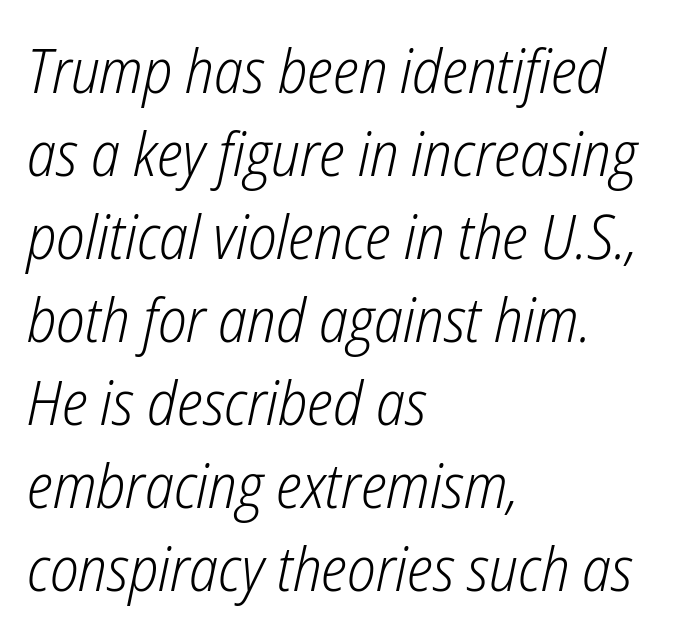
This sample uses an oblique cut, with every glyph tilted off the vertical. The passage shown is typed in a proportional face where columns would drift. Nothing unusual about the tracking: characters are spaced as the font intends. Does the copy run flush right? No — it runs flush left. The weight tops out at a normal text grade.
